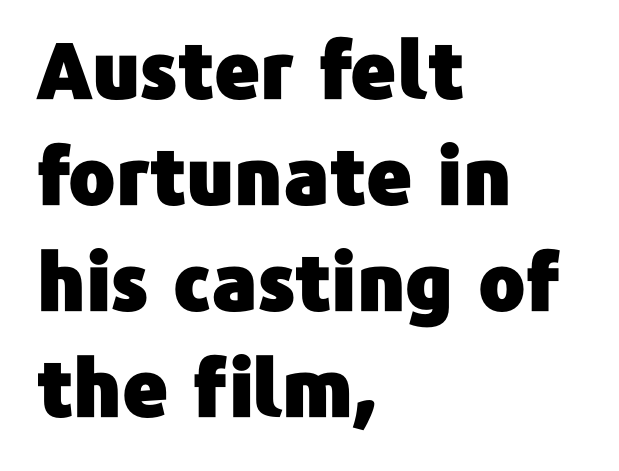
Q: Is the text italic (slanted)? A: No, it is upright.
Q: Is the typeface a serif or a sans-serif typeface? A: Sans-serif.
Q: Is the text underlined? A: No.
Q: How is the paragraph aligned? A: Left-aligned.
Q: Is the spacing between letters normal or unusually wide? A: Normal.
Q: Is the spacing between lines tight, normal or loose? A: Normal.
Q: Width (condensed, normal, or wide)? A: Normal.
Q: Stroke contrast? A: Low.
Q: x-height? A: Medium.
Q: Monospaced? A: No.
